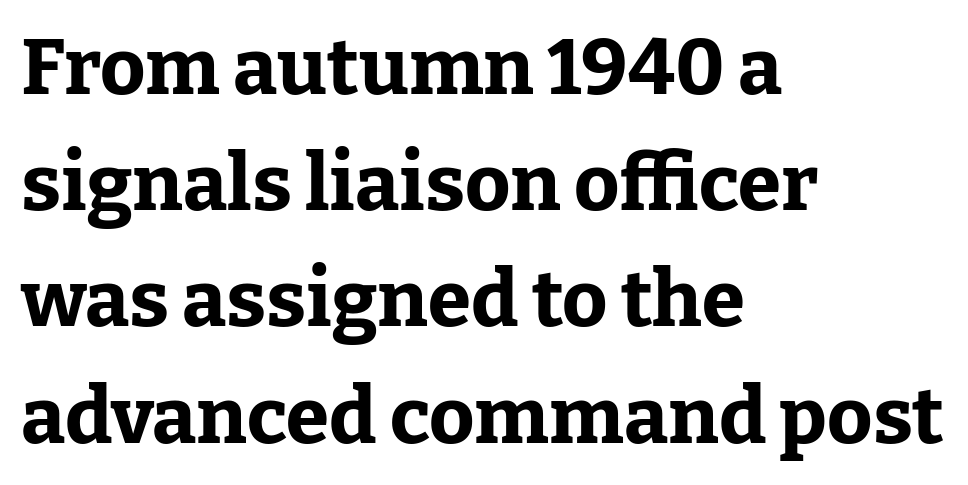
The rendering uses a moderate line-height, typical for paragraphs. This sample uses an upright cut, with every glyph sitting square on the baseline. Underline: absent. Each letter's strokes conclude with small projecting serifs. Pretty heavy lettering here — definitely bold.
